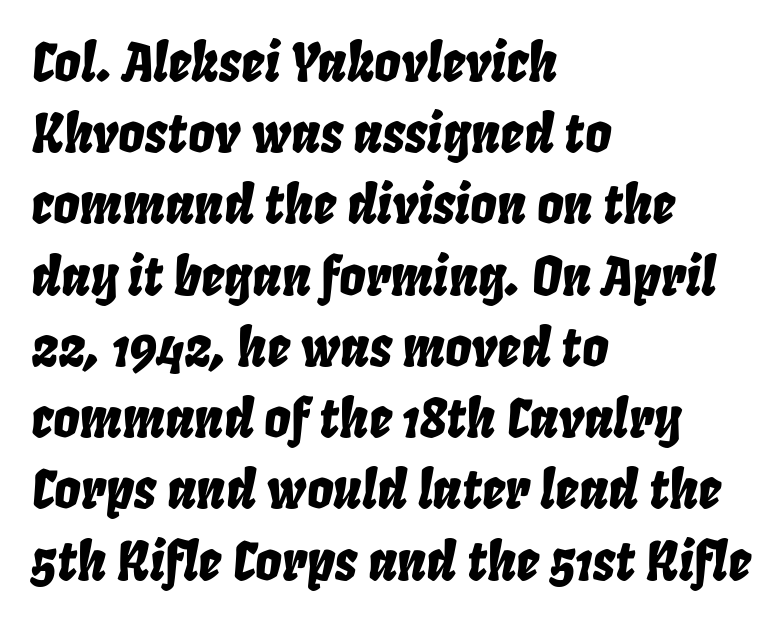
These lines keep a tight, regular rhythm from letter to letter. The passage shown leans; its letterforms are oblique. Line starts are locked; line ends wander. The rendering uses a moderate line-height, typical for paragraphs. Do the characters align in a grid? No, the font is proportional. The baseline area is clear.
